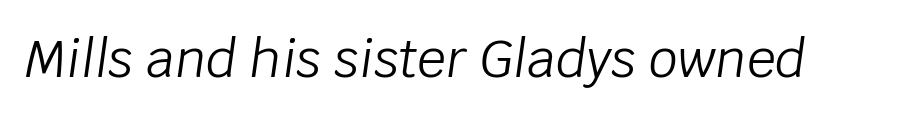
Q: Is the text bold? A: No.
Q: Is the text italic (slanted)? A: Yes, it leans right by about 8 degrees.
Q: Is the text underlined? A: No.
Q: Is the spacing between letters normal or unusually wide? A: Normal.
Q: Width (condensed, normal, or wide)? A: Normal.
Q: Stroke contrast? A: Low.
Q: x-height? A: Large.
Q: Monospaced? A: No.
